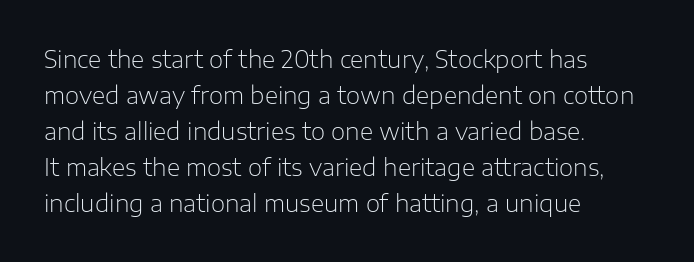
The image shows 23 px text type, upright; set left-aligned, normal line spacing (1.56x), normal letter spacing, not underlined.
